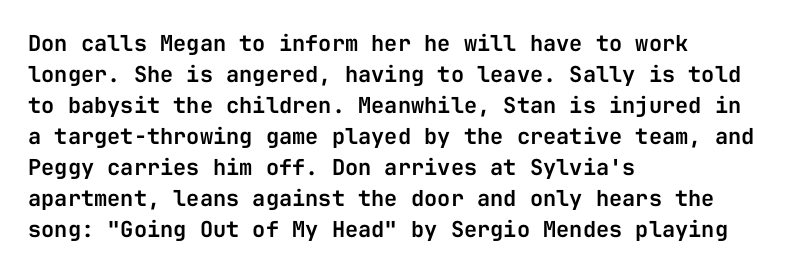
{"italic": "no", "underline": "no", "align": "left", "line_spacing": "normal", "line_spacing_ratio": 1.41, "letter_spacing": "normal", "letter_spacing_em": 0.0, "glyph_px": 22}
